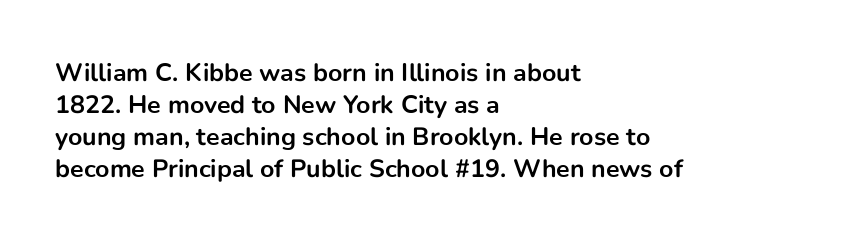
The image shows 25 px bold type, upright; set left-aligned, normal line spacing (1.28x), normal letter spacing, not underlined.
